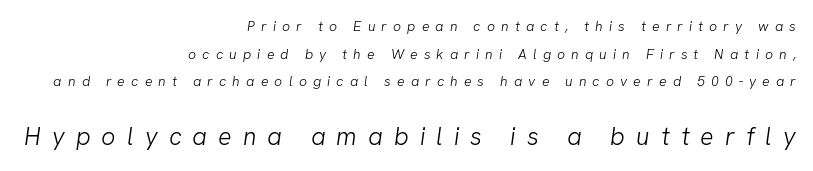
The image shows 25 px text type; set right-aligned, loose line spacing (1.98x), unusually wide letter spacing (+0.44 em), not underlined; the second (bottom) block is 1.79x larger.
